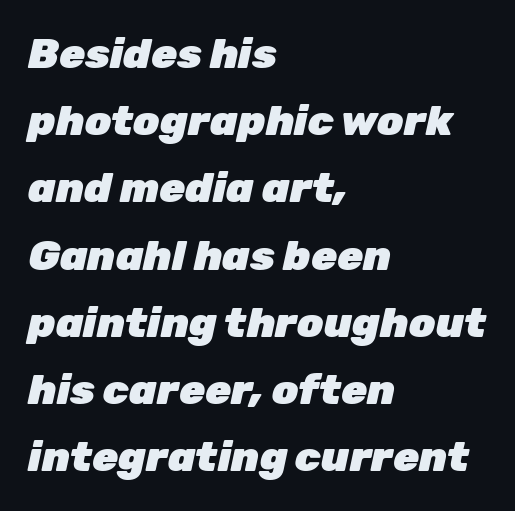
Q: Is the text bold? A: Yes.
Q: Is the text italic (slanted)? A: Yes, it leans right by about 12 degrees.
Q: Is the text underlined? A: No.
Q: How is the paragraph aligned? A: Left-aligned.
Q: Is the spacing between letters normal or unusually wide? A: Normal.
Q: Is the spacing between lines tight, normal or loose? A: Normal.
Q: Width (condensed, normal, or wide)? A: Normal.
Q: Stroke contrast? A: Low.
Q: x-height? A: Medium.
Q: Monospaced? A: No.
